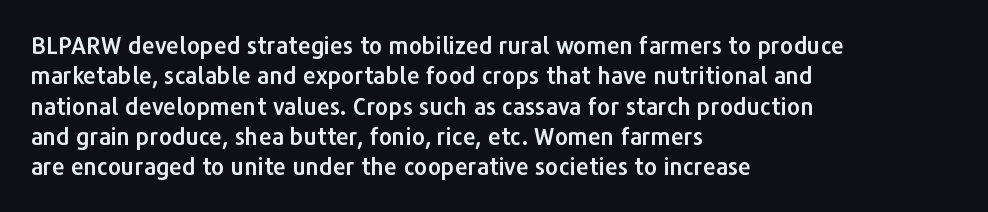
{"italic": "no", "underline": "no", "align": "left", "line_spacing": "normal", "line_spacing_ratio": 1.32, "letter_spacing": "normal", "letter_spacing_em": 0.0, "glyph_px": 23}
